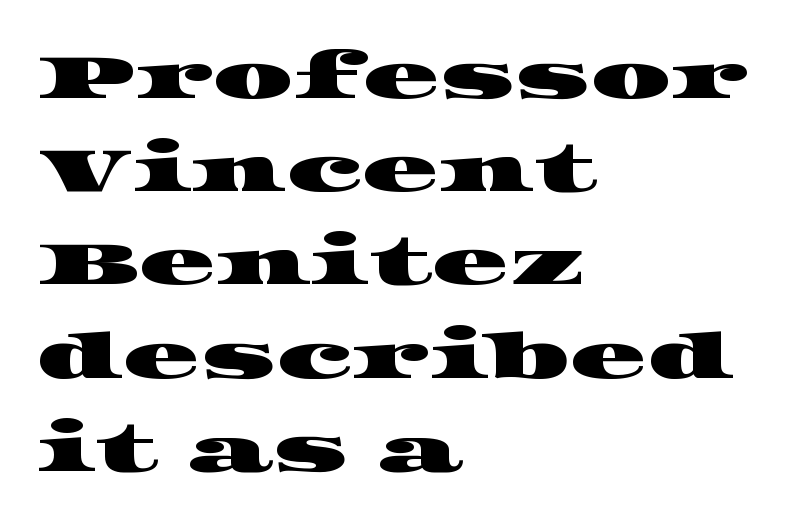
The image shows 63 px wide serif type; set left-aligned, normal line spacing (1.48x), normal letter spacing, not underlined; high stroke contrast and a large x-height.
